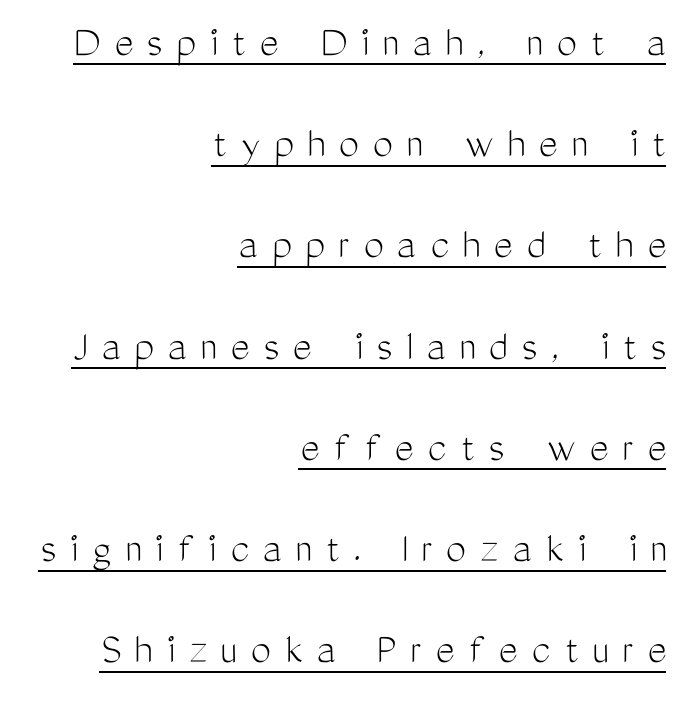
The strokes are not fattened; the text isn't bold. The passage is arranged like a letterhead date or caption credit — flush right. Vertical spacing — loose. Rendered with straight, roman letterforms. The font family rendered here belongs to the sans-serif group. A typesetter would call this proportional, since set widths differ per character.
